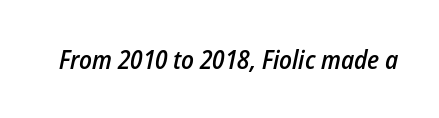
The image shows 26 px text type, italic (leaning right); set normal letter spacing, not underlined.
